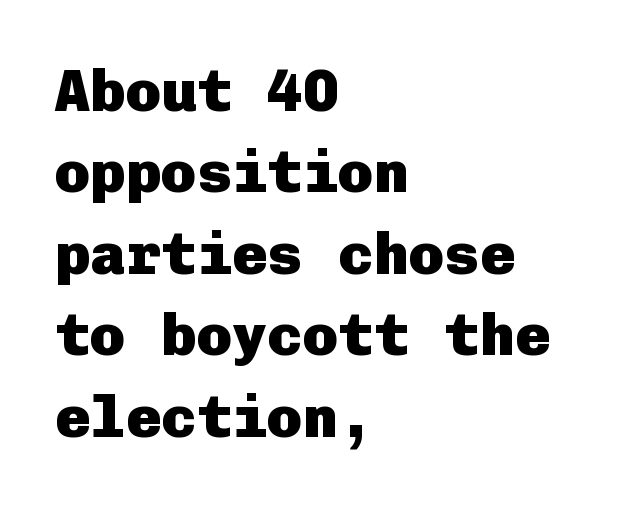
Q: Is the text bold? A: Yes.
Q: Is the text italic (slanted)? A: No, it is upright.
Q: Is the typeface a serif or a sans-serif typeface? A: Sans-serif.
Q: Is the text underlined? A: No.
Q: How is the paragraph aligned? A: Left-aligned.
Q: Is the spacing between letters normal or unusually wide? A: Normal.
Q: Is the spacing between lines tight, normal or loose? A: Normal.
Q: Width (condensed, normal, or wide)? A: Normal.
Q: Stroke contrast? A: Low.
Q: x-height? A: Medium.
